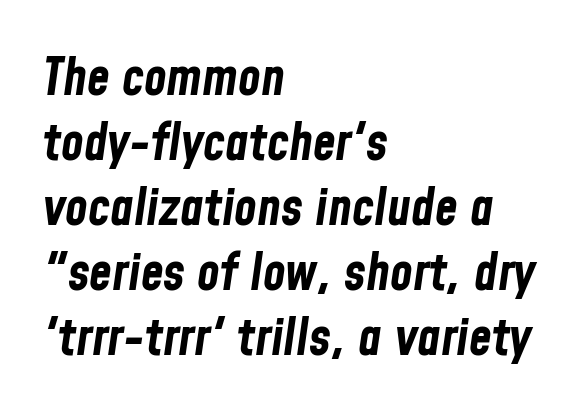
Line starts are locked; line ends wander. Inter-character spacing is left at the font's built-in metrics. Any mark beneath the type? The region is blank. Whoever set this chose a conventional vertical rhythm. Is this a fixed-width face? No — the glyphs have proportional, varying widths.
